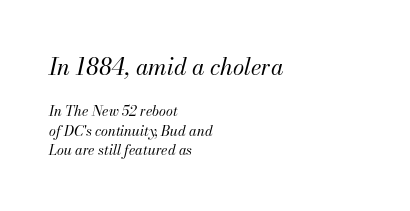
The image shows 23 px text type, italic (leaning right); set left-aligned, normal line spacing (1.41x), normal letter spacing, not underlined; the first (top) block is 1.64x larger.
